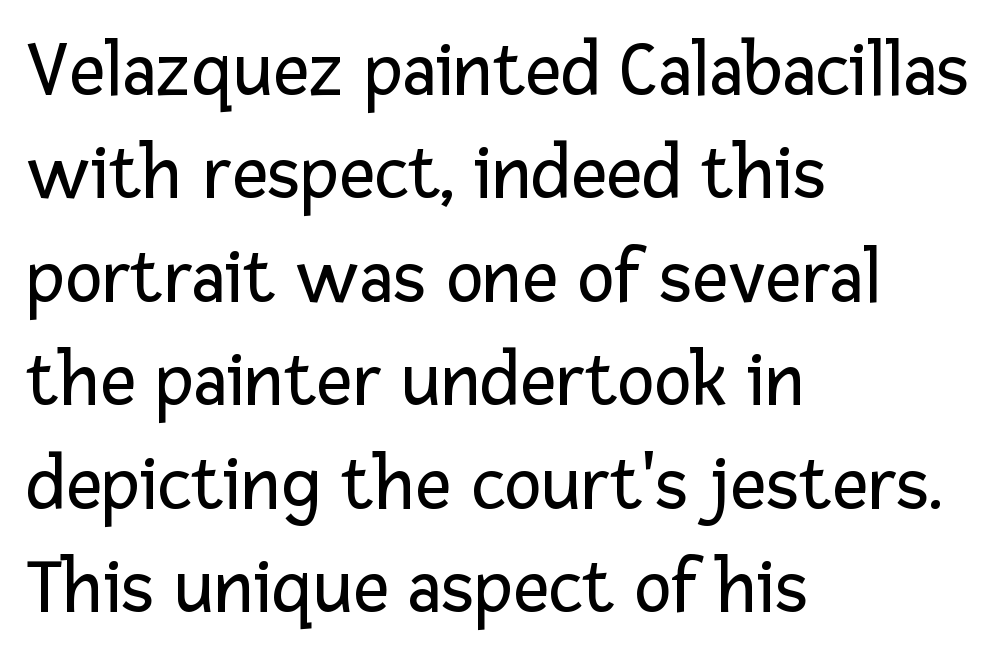
{"serif": "no", "italic": "no", "bold": "no", "weight": "regular", "width": "normal", "stroke_contrast": "low", "x_height": "medium", "monospaced": "no", "underline": "no", "align": "left", "line_spacing": "normal", "line_spacing_ratio": 1.31, "letter_spacing": "normal", "letter_spacing_em": 0.0, "glyph_px": 79}
